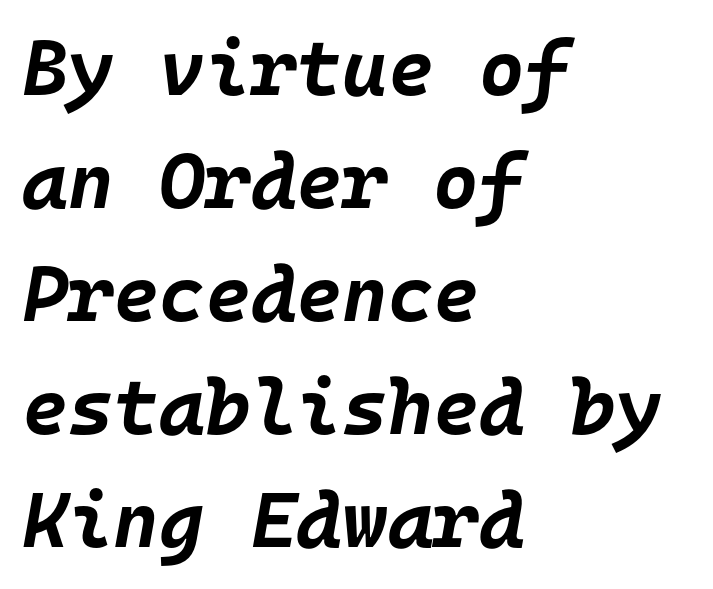
{"italic": "yes", "lean": "right", "slant_degrees": 10, "bold": "yes", "weight": "bold", "width": "normal", "stroke_contrast": "low", "x_height": "large", "monospaced": "yes", "underline": "no", "align": "left", "line_spacing": "normal", "line_spacing_ratio": 1.45, "letter_spacing": "normal", "letter_spacing_em": 0.0, "glyph_px": 78}
